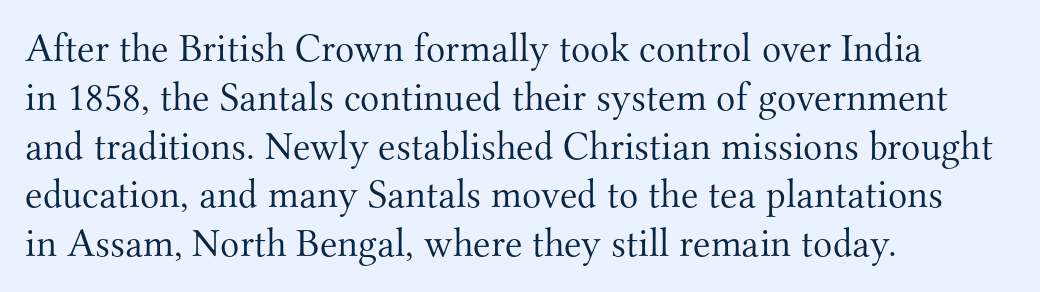
The image shows 40 px light serif type, upright; set left-aligned, line spacing 1.22x, normal letter spacing, not underlined; medium stroke contrast and a small x-height.
